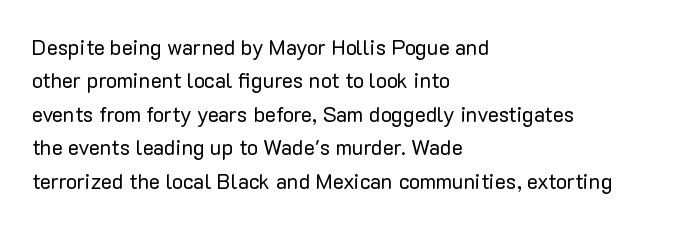
How would I describe the line gaps? Plain and ordinary. Weight: in the light-to-regular range. The type is set solid horizontally, with unmodified tracking. The lines are quadded left.
